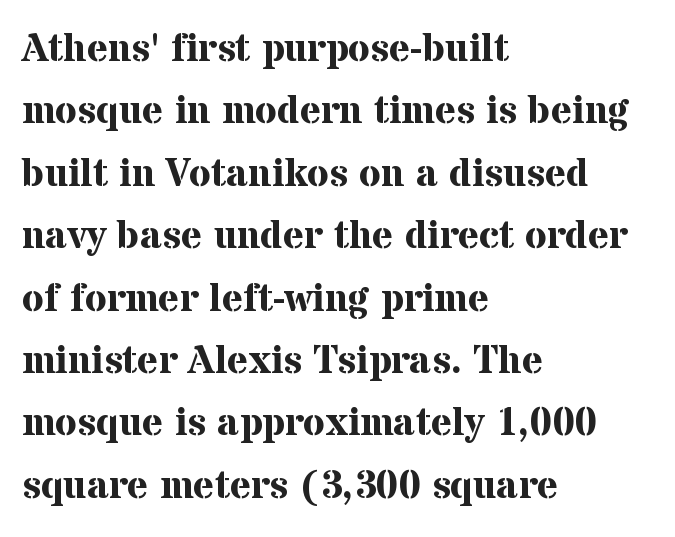
{"serif": "yes", "italic": "no", "bold": "yes", "weight": "bold", "width": "normal", "stroke_contrast": "medium", "x_height": "medium", "monospaced": "no", "underline": "no", "align": "left", "line_spacing": "normal", "line_spacing_ratio": 1.56, "letter_spacing": "normal", "letter_spacing_em": 0.0, "glyph_px": 40}
